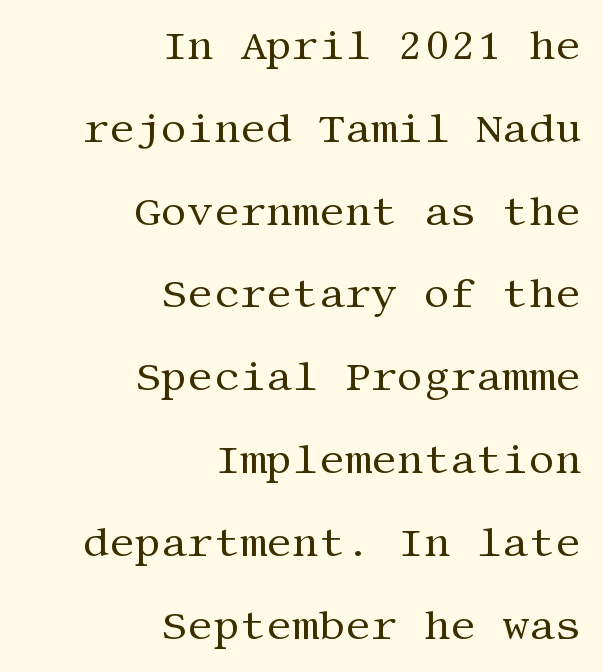
Letter spacing: default. The letters carry serifs — small finishing strokes at the ends of their stems. Does the copy run flush right? Yes — the right margin is perfectly even. Reading down the column, the eye jumps a long way to each next line. Descender tails drop into unmarked territory. Style check: upright.
